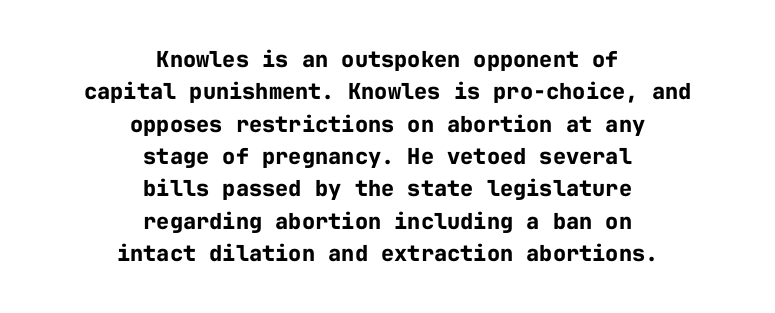
{"italic": "no", "bold": "yes", "underline": "no", "align": "center", "line_spacing": "normal", "line_spacing_ratio": 1.47, "letter_spacing": "normal", "letter_spacing_em": 0.0, "glyph_px": 22}
